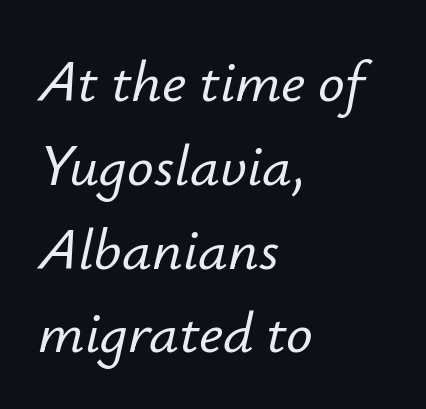
Honestly, the letter spacing is just normal — you wouldn't notice it. Each line starts at the same left margin while the right side varies. A normal amount of white space separates one row of letters from the next. These lines are rendered in a variable-pitch font.
